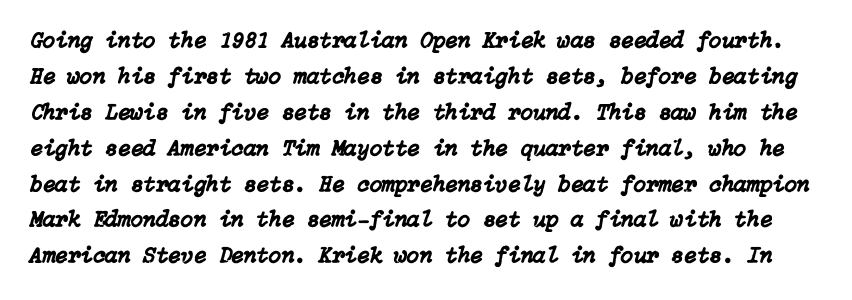
{"italic": "yes", "lean": "right", "slant_degrees": 15, "underline": "no", "line_spacing": "normal", "line_spacing_ratio": 1.56, "letter_spacing": "normal", "letter_spacing_em": 0.0, "glyph_px": 23}
